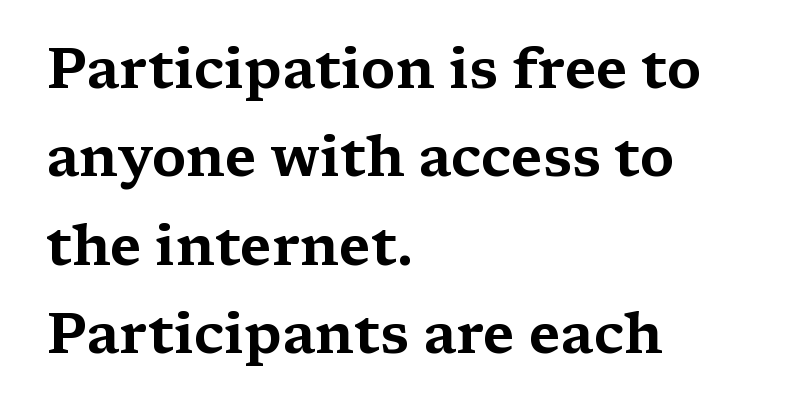
Q: Is the text italic (slanted)? A: No, it is upright.
Q: Is the typeface a serif or a sans-serif typeface? A: Serif.
Q: Is the text underlined? A: No.
Q: How is the paragraph aligned? A: Left-aligned.
Q: Is the spacing between letters normal or unusually wide? A: Normal.
Q: Is the spacing between lines tight, normal or loose? A: Normal.
Q: Width (condensed, normal, or wide)? A: Wide.
Q: Stroke contrast? A: Medium.
Q: x-height? A: Medium.
Q: Monospaced? A: No.
